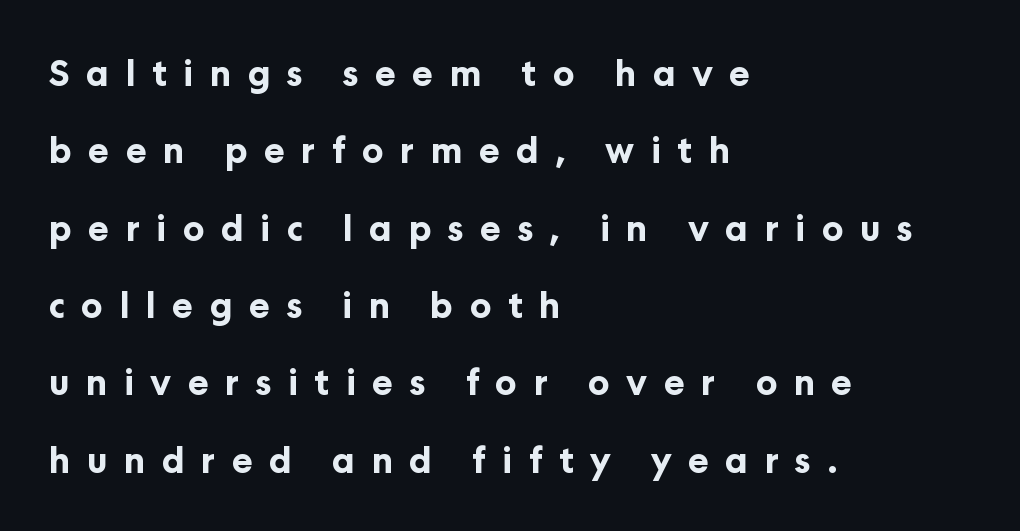
{"serif": "no", "italic": "no", "bold": "yes", "weight": "bold", "width": "normal", "stroke_contrast": "low", "x_height": "medium", "monospaced": "no", "underline": "no", "align": "left", "line_spacing": "loose", "line_spacing_ratio": 2.21, "letter_spacing": "wide", "letter_spacing_em": 0.47, "glyph_px": 35}
